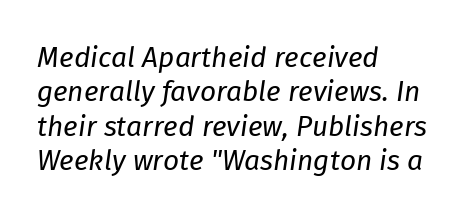
{"italic": "yes", "lean": "right", "slant_degrees": 8, "bold": "no", "weight": "regular", "width": "normal", "stroke_contrast": "low", "x_height": "medium", "monospaced": "no", "underline": "no", "align": "left", "line_spacing_ratio": 1.23, "letter_spacing": "normal", "letter_spacing_em": 0.0, "glyph_px": 28}
